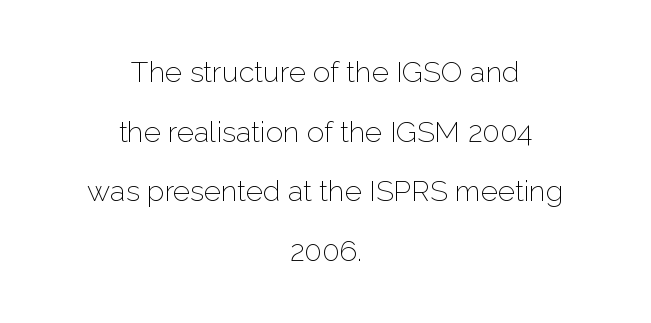
The image shows 29 px light sans-serif type, upright; set centered, loose line spacing (2.06x), normal letter spacing, not underlined; low stroke contrast and a medium x-height.
